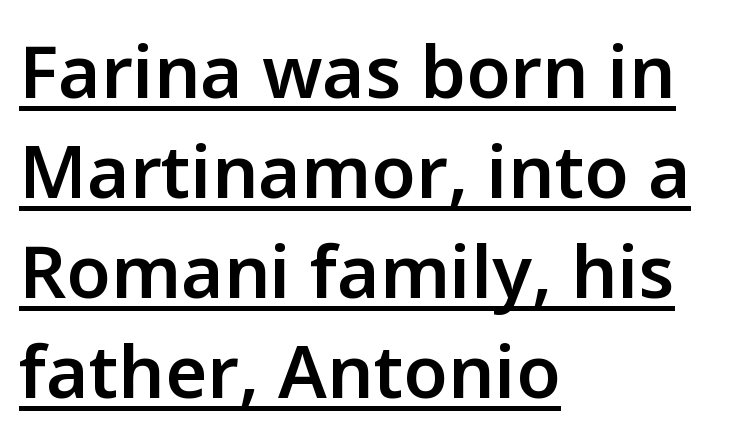
Q: Is the text bold? A: Semi-bold.
Q: Is the text italic (slanted)? A: No, it is upright.
Q: Is the typeface a serif or a sans-serif typeface? A: Sans-serif.
Q: Is the text underlined? A: Yes.
Q: How is the paragraph aligned? A: Left-aligned.
Q: Is the spacing between letters normal or unusually wide? A: Normal.
Q: Is the spacing between lines tight, normal or loose? A: Normal.
Q: Width (condensed, normal, or wide)? A: Normal.
Q: Stroke contrast? A: Low.
Q: x-height? A: Medium.
Q: Monospaced? A: No.
